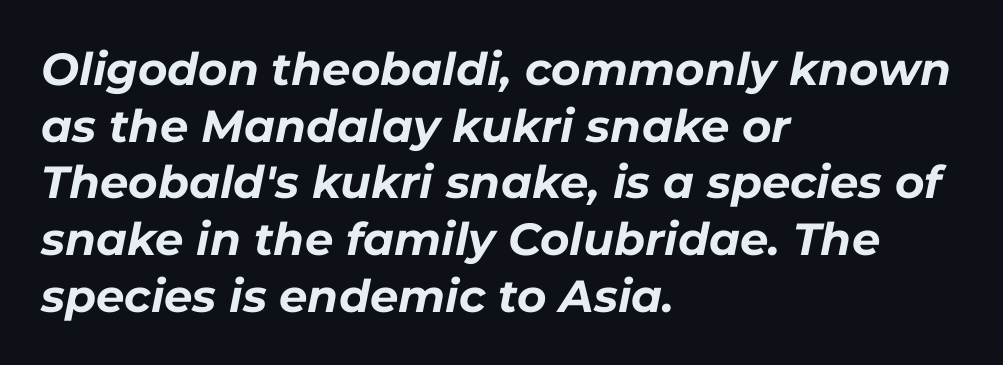
The image shows 45 px bold type, italic (leaning right); set left-aligned, normal line spacing (1.26x), normal letter spacing, not underlined; low stroke contrast and a medium x-height.
